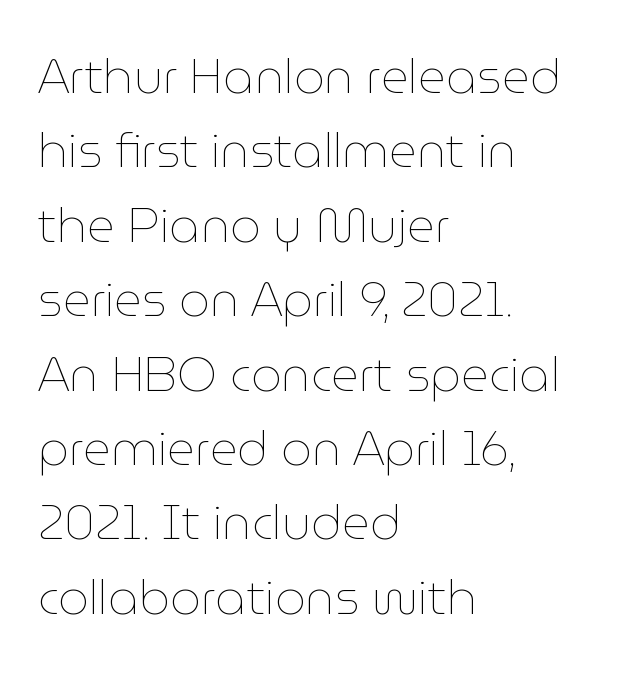
Q: Is the text bold? A: No.
Q: Is the text italic (slanted)? A: No, it is upright.
Q: Is the text underlined? A: No.
Q: How is the paragraph aligned? A: Left-aligned.
Q: Is the spacing between letters normal or unusually wide? A: Normal.
Q: Is the spacing between lines tight, normal or loose? A: Normal.
Q: Width (condensed, normal, or wide)? A: Normal.
Q: Stroke contrast? A: Low.
Q: x-height? A: Medium.
Q: Monospaced? A: No.
